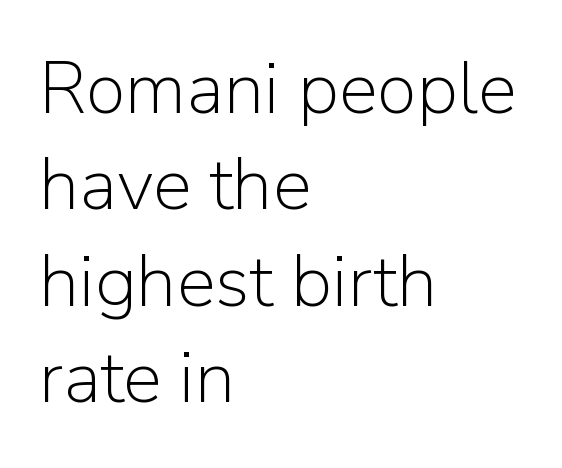
{"serif": "no", "italic": "no", "bold": "no", "weight": "light", "width": "normal", "stroke_contrast": "low", "x_height": "medium", "monospaced": "no", "underline": "no", "align": "left", "line_spacing": "normal", "line_spacing_ratio": 1.32, "letter_spacing": "normal", "letter_spacing_em": 0.0, "glyph_px": 73}
